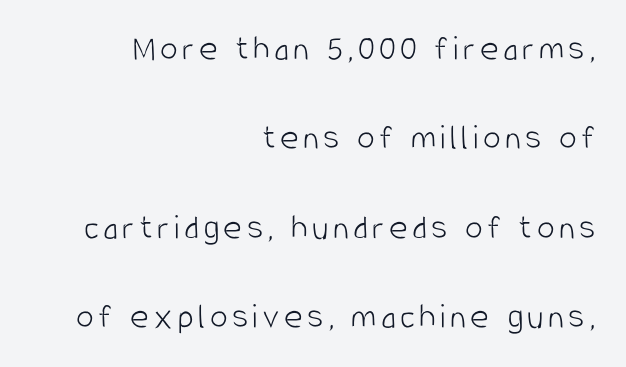
{"serif": "no", "italic": "no", "bold": "no", "weight": "light", "width": "condensed", "stroke_contrast": "low", "x_height": "large", "monospaced": "no", "underline": "no", "align": "right", "line_spacing": "loose", "line_spacing_ratio": 2.48, "glyph_px": 36}
